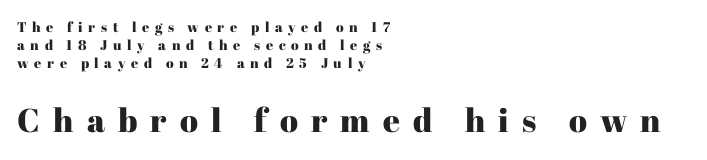
Q: Is the text italic (slanted)? A: No, it is upright.
Q: Is the typeface a serif or a sans-serif typeface? A: Serif.
Q: Is the text underlined? A: No.
Q: How is the paragraph aligned? A: Left-aligned.
Q: Is the spacing between letters normal or unusually wide? A: Unusually wide.
Q: Is the spacing between lines tight, normal or loose? A: Normal.
Q: Which block of text is set in a larger size, the first (top) or the second (bottom)? A: The second (bottom) one.
Q: Width (condensed, normal, or wide)? A: Normal.
Q: Stroke contrast? A: High.
Q: x-height? A: Medium.
Q: Monospaced? A: No.
